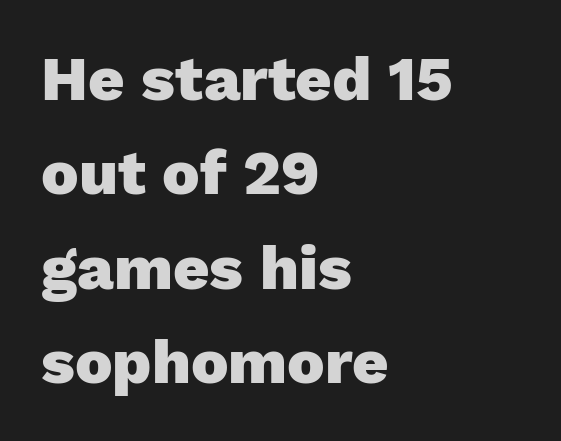
{"serif": "no", "italic": "no", "bold": "yes", "weight": "heavy", "width": "normal", "stroke_contrast": "low", "x_height": "medium", "monospaced": "no", "underline": "no", "align": "left", "line_spacing": "normal", "line_spacing_ratio": 1.5, "letter_spacing": "normal", "letter_spacing_em": 0.0, "glyph_px": 63}
